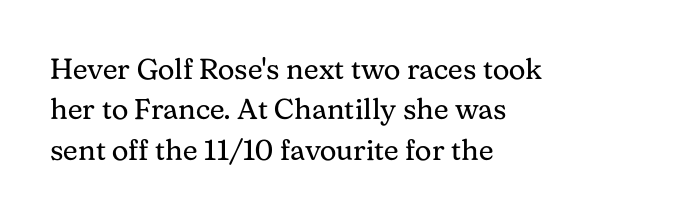
Q: Is the text bold? A: No.
Q: Is the text italic (slanted)? A: No, it is upright.
Q: Is the typeface a serif or a sans-serif typeface? A: Serif.
Q: Is the text underlined? A: No.
Q: How is the paragraph aligned? A: Left-aligned.
Q: Is the spacing between letters normal or unusually wide? A: Normal.
Q: Is the spacing between lines tight, normal or loose? A: Normal.
Q: Width (condensed, normal, or wide)? A: Normal.
Q: Stroke contrast? A: Medium.
Q: x-height? A: Medium.
Q: Monospaced? A: No.
